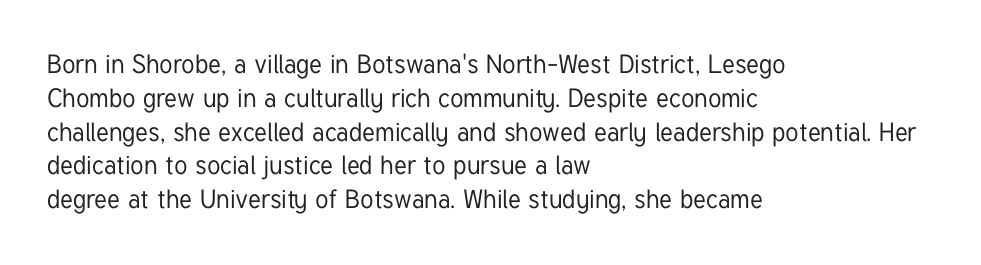
{"italic": "no", "underline": "no", "align": "left", "line_spacing": "normal", "line_spacing_ratio": 1.3, "letter_spacing": "normal", "letter_spacing_em": 0.0, "glyph_px": 26}
